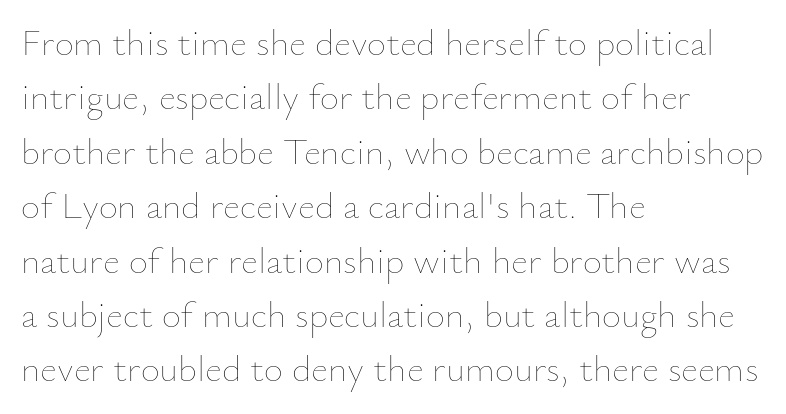
Characters remain perfectly vertical along every line. This sample uses plain, unmodified letter spacing. No extra ink here — the face is not bold. A typesetter would call this proportional, since set widths differ per character. Does the copy run flush right? No — it runs flush left.
